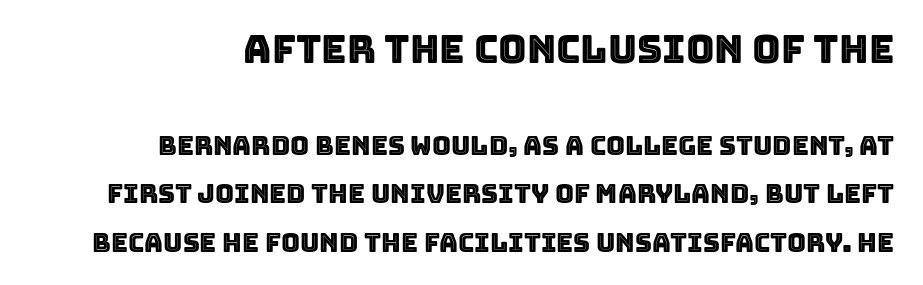
{"italic": "no", "width": "normal", "x_height": "large", "monospaced": "no", "underline": "no", "line_spacing_ratio": 1.85, "letter_spacing": "normal", "letter_spacing_em": 0.0, "larger_block": "first", "size_ratio": 1.5, "glyph_px": 39}
